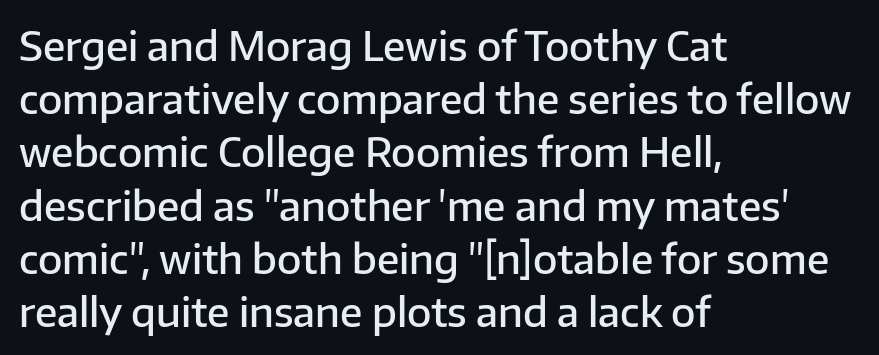
In CSS terms this would be text-align: left. Italic? Not at all — the glyphs are vertical. The passage shown stacks its lines at a standard gap. Look at the bottom of the vertical strokes: they stop flat, with no serifs. Letter spacing: default.
